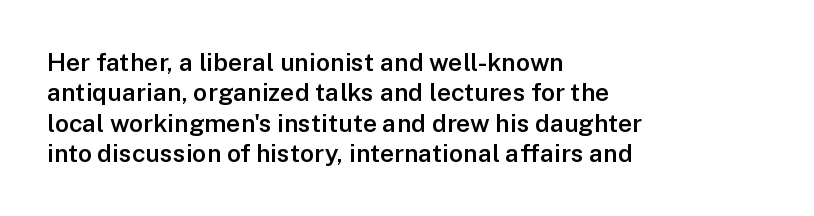
{"italic": "no", "bold": "semi", "underline": "no", "align": "left", "line_spacing_ratio": 1.22, "letter_spacing": "normal", "letter_spacing_em": 0.0, "glyph_px": 25}
